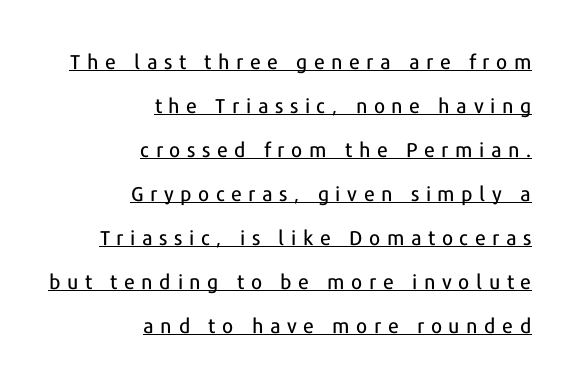
Q: Is the text italic (slanted)? A: No, it is upright.
Q: Is the text underlined? A: Yes.
Q: How is the paragraph aligned? A: Right-aligned.
Q: Is the spacing between letters normal or unusually wide? A: Unusually wide.
Q: Is the spacing between lines tight, normal or loose? A: Loose.
